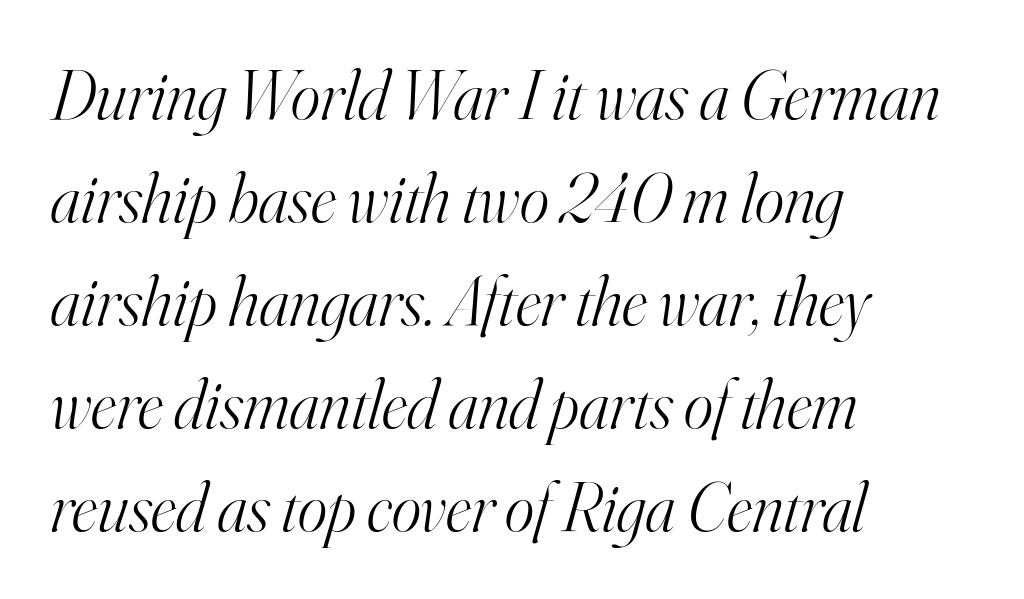
Tall strokes in this sample are angled rather than plumb. Varying glyph widths throughout — classic text-font behaviour. Nothing heavy about these letters — not bold at all. Reading down the column, the eye jumps a familiar distance to each next line.
